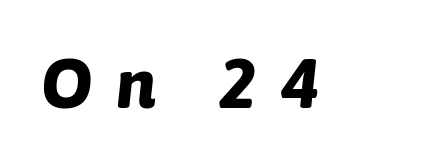
Q: Is the text bold? A: Yes.
Q: Is the text italic (slanted)? A: Yes, it leans right by about 6 degrees.
Q: Is the text underlined? A: No.
Q: Is the spacing between letters normal or unusually wide? A: Unusually wide.
Q: Width (condensed, normal, or wide)? A: Normal.
Q: Stroke contrast? A: Low.
Q: x-height? A: Medium.
Q: Monospaced? A: No.
